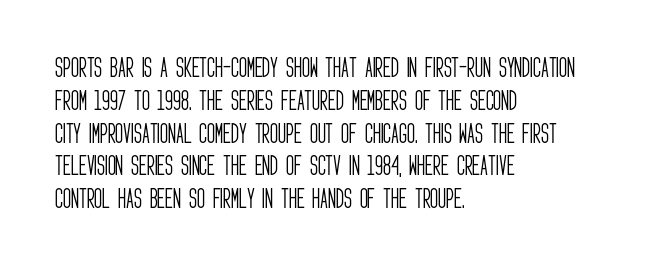
Q: Is the text bold? A: No.
Q: Is the text italic (slanted)? A: No, it is upright.
Q: Is the text underlined? A: No.
Q: How is the paragraph aligned? A: Left-aligned.
Q: Is the spacing between letters normal or unusually wide? A: Normal.
Q: Is the spacing between lines tight, normal or loose? A: Normal.
